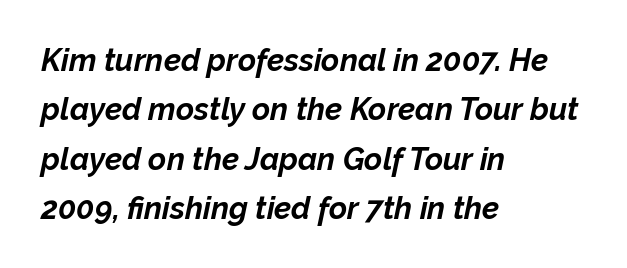
Q: Is the text bold? A: Yes.
Q: Is the text italic (slanted)? A: Yes, it leans right by about 12 degrees.
Q: Is the text underlined? A: No.
Q: How is the paragraph aligned? A: Left-aligned.
Q: Is the spacing between letters normal or unusually wide? A: Normal.
Q: Is the spacing between lines tight, normal or loose? A: Normal.
Q: Width (condensed, normal, or wide)? A: Normal.
Q: Stroke contrast? A: Low.
Q: x-height? A: Medium.
Q: Monospaced? A: No.
